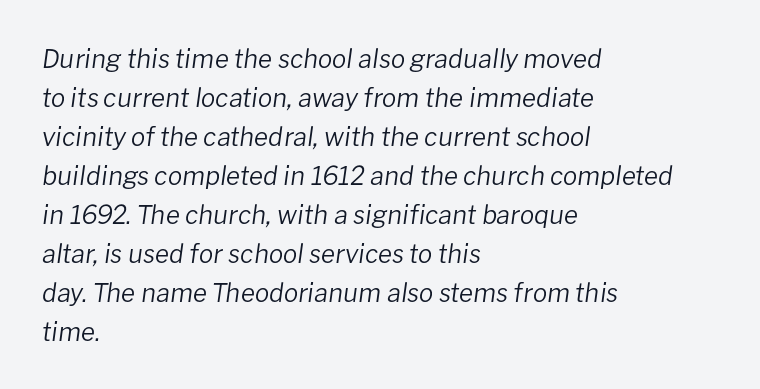
The image shows 26 px text type, italic (leaning right); set left-aligned, normal line spacing (1.5x), normal letter spacing, not underlined.
